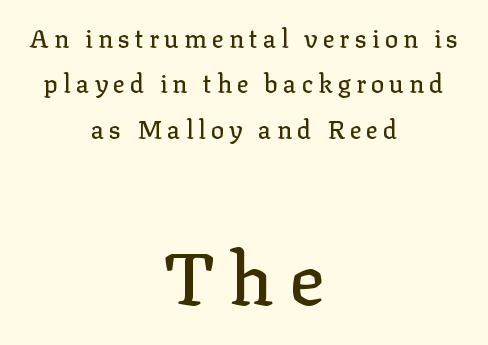
You could only call the tracking loose — the letters float apart. Character widths vary here, with narrow letters taking less room than wide ones. The rag falls on both sides of this text block equally. Words float on clear page, feet unadorned.
